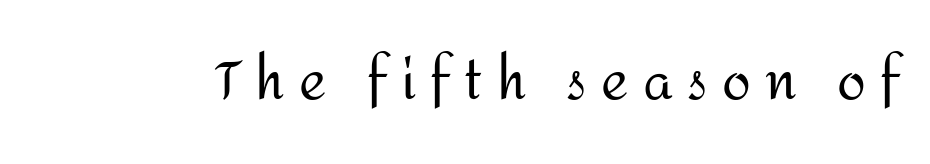
Font category for this specimen: sans-serif. Looks like regular typesetting: each glyph gets only the width it needs. Spacing between characters has been opened up far beyond the box default. Stems and bowls with no extra thickness — not bold. This is the regular roman posture of the typeface.
